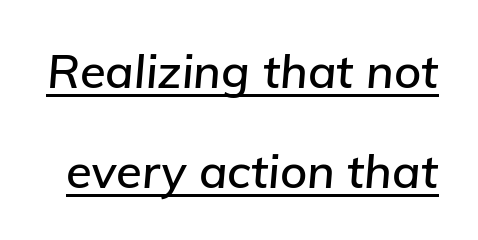
The passage shown has conventional tracking throughout. The lines are spread far apart with generous leading. Underlining? Definitely there. The face used here has a pronounced slope to its letters. The face used here is proportionally spaced, like ordinary book or web type.
